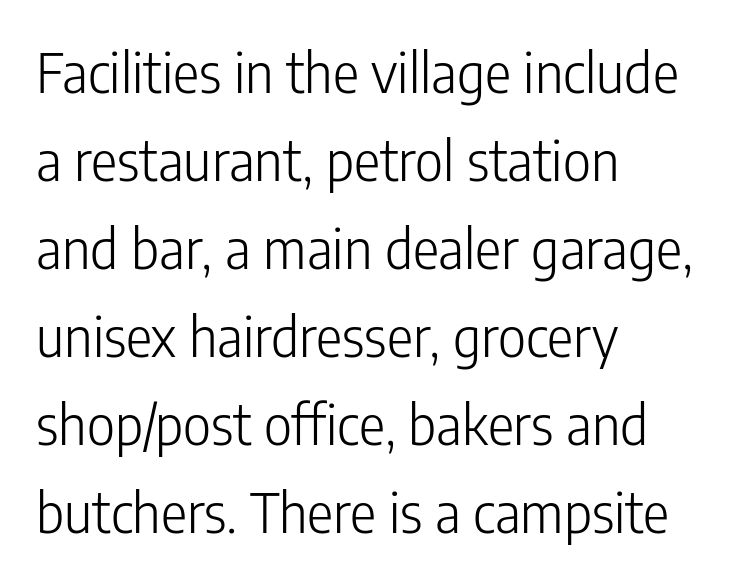
The image shows 55 px light, condensed sans-serif type, upright; set left-aligned, normal line spacing (1.6x), normal letter spacing, not underlined; low stroke contrast and a medium x-height.
